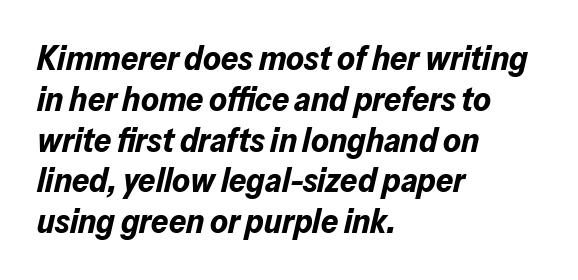
Q: Is the text bold? A: Yes.
Q: Is the text italic (slanted)? A: Yes, it leans right by about 13 degrees.
Q: Is the text underlined? A: No.
Q: How is the paragraph aligned? A: Left-aligned.
Q: Is the spacing between letters normal or unusually wide? A: Normal.
Q: Width (condensed, normal, or wide)? A: Normal.
Q: Stroke contrast? A: Low.
Q: x-height? A: Medium.
Q: Monospaced? A: No.
